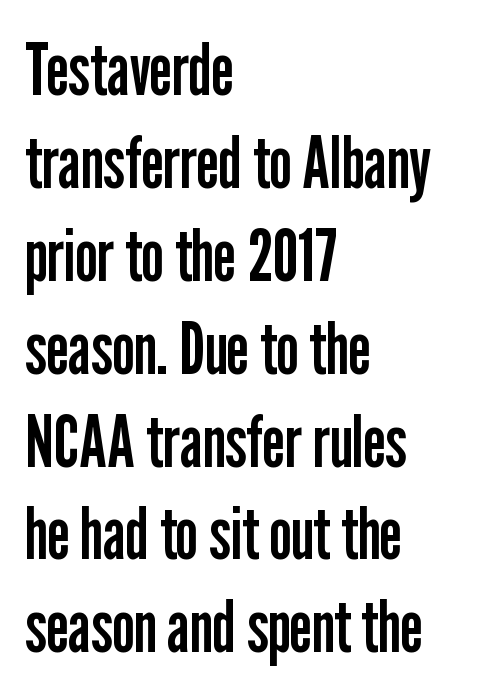
Compared with a typical body face, this is equally light or lighter still. In terms of posture, this sample is upright. Lines of text with bare space underneath. A typesetter would call this proportional, since set widths differ per character.
